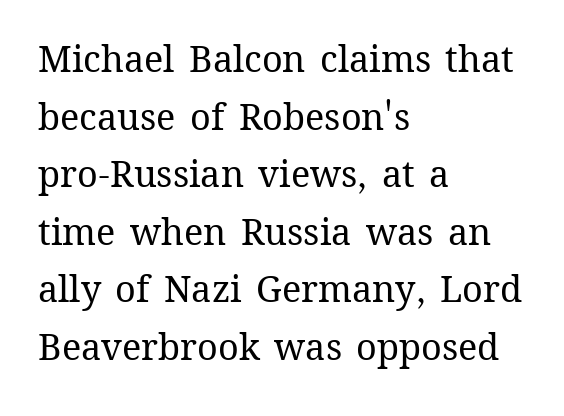
{"italic": "no", "bold": "no", "weight": "regular", "width": "normal", "stroke_contrast": "medium", "x_height": "medium", "monospaced": "no", "underline": "no", "align": "left", "line_spacing": "normal", "line_spacing_ratio": 1.6, "letter_spacing": "normal", "letter_spacing_em": 0.0, "glyph_px": 36}
